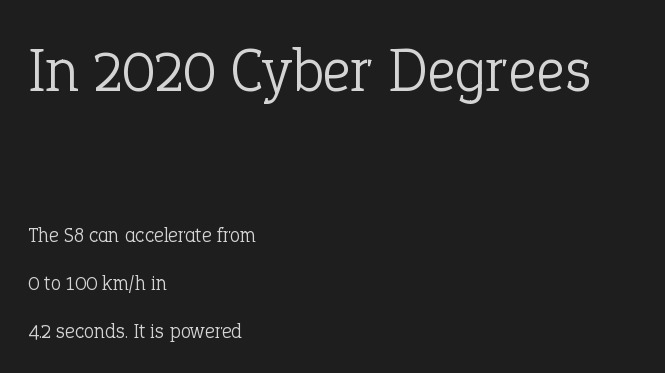
The strip under each line holds only bare page. Look at the glyph heights: the upper group is clearly the bigger setting. When letters stand straight like this, we call the style roman or upright. The face used here is rendered with its standard letterfit. The letters carry serifs — small finishing strokes at the ends of their stems. The letters advance in unequal steps, a hallmark of proportional type.
